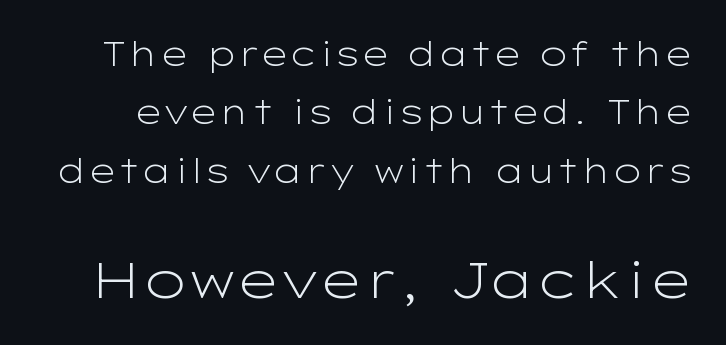
Q: Is the text bold? A: No.
Q: Is the text italic (slanted)? A: No, it is upright.
Q: Is the typeface a serif or a sans-serif typeface? A: Sans-serif.
Q: Is the text underlined? A: No.
Q: Is the spacing between letters normal or unusually wide? A: Normal.
Q: Which block of text is set in a larger size, the first (top) or the second (bottom)? A: The second (bottom) one.
Q: Width (condensed, normal, or wide)? A: Wide.
Q: Stroke contrast? A: Low.
Q: x-height? A: Medium.
Q: Monospaced? A: No.
